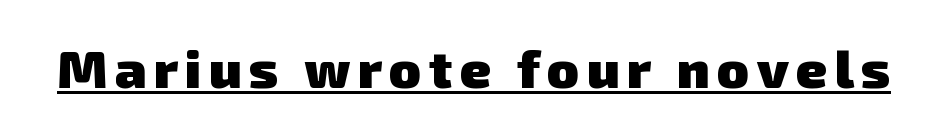
{"serif": "no", "bold": "yes", "weight": "heavy", "width": "normal", "stroke_contrast": "low", "x_height": "medium", "monospaced": "no", "underline": "yes", "glyph_px": 53}
